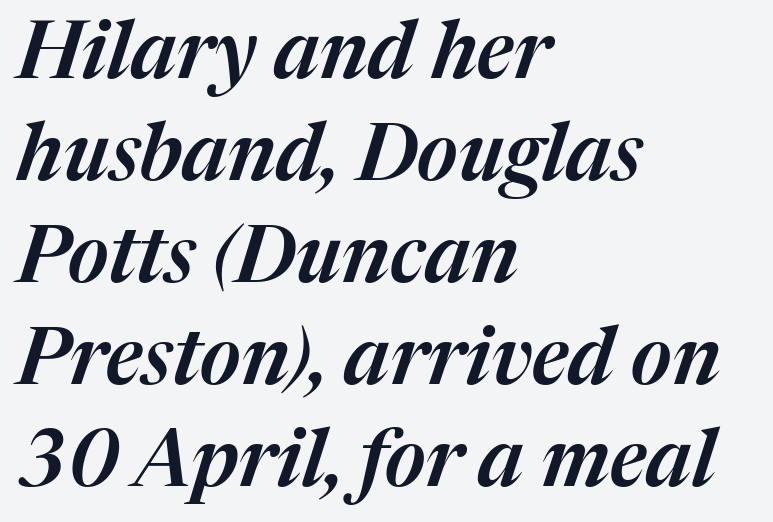
The specimen reads as italic at a glance. Words appear dense and cohesive because spacing is normal. These lines are set flush left with a ragged right edge. Do the characters align in a grid? No, the font is proportional. One glance says typical: line gaps are just what's usual.
